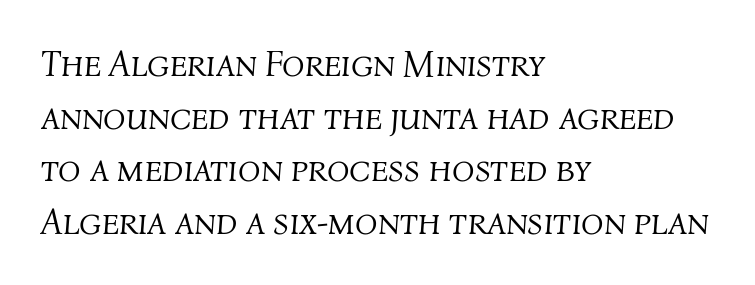
The image shows 37 px light type, italic (leaning right); set left-aligned, normal line spacing (1.42x), normal letter spacing, not underlined; medium stroke contrast and a medium x-height.
